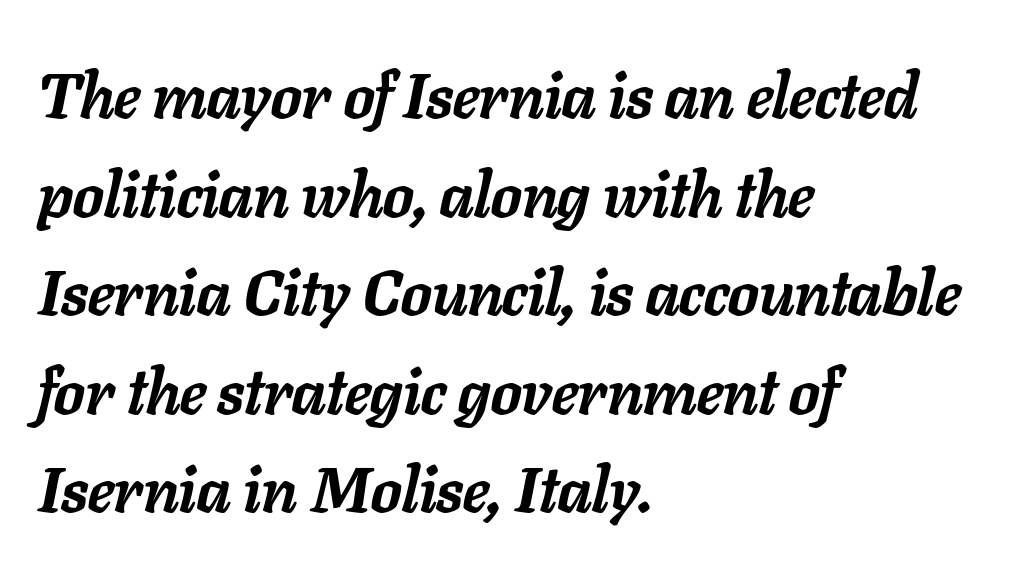
{"italic": "yes", "lean": "right", "slant_degrees": 11, "bold": "yes", "weight": "semibold", "width": "normal", "stroke_contrast": "low", "x_height": "medium", "monospaced": "no", "underline": "no", "align": "left", "line_spacing": "normal", "line_spacing_ratio": 1.54, "letter_spacing": "normal", "letter_spacing_em": 0.0, "glyph_px": 64}
